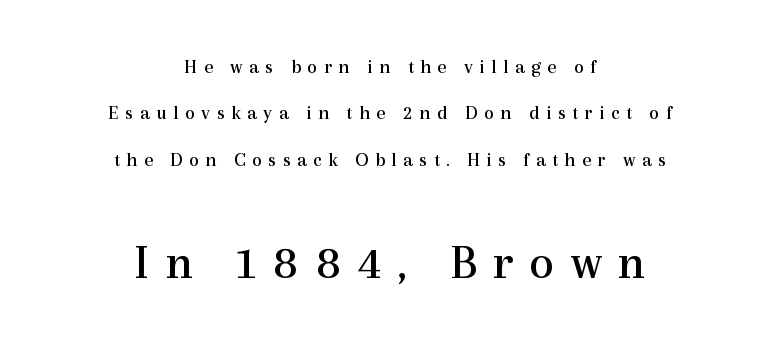
The image shows 50 px regular-weight serif type, upright; set centered, loose line spacing (2.32x), unusually wide letter spacing (+0.32 em), not underlined; the second (bottom) block is 2.5x larger; a medium x-height.
